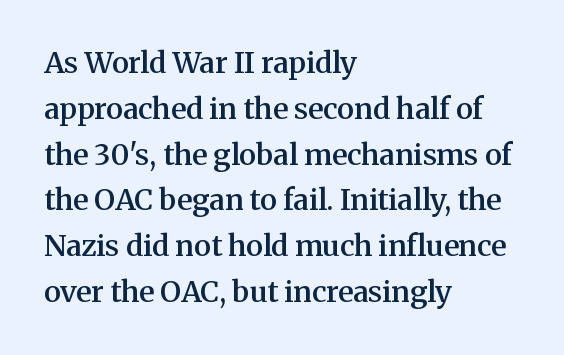
Check under the words: just untouched page. Vertically, the passage feels balanced, rows spaced as you'd expect. The ragged edge is on the right, which tells us the setting is flush left. The rendering uses natural spacing where letterforms have individual widths.
